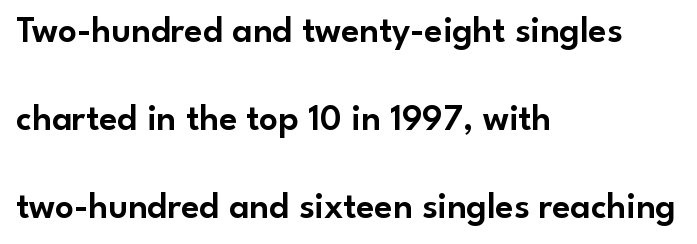
The image shows 37 px sans-serif type, upright; set left-aligned, loose line spacing (2.38x), normal letter spacing, not underlined; low stroke contrast and a small x-height.
